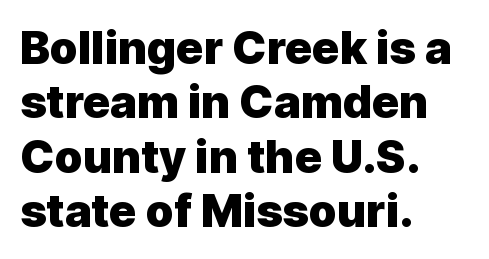
{"serif": "no", "italic": "no", "bold": "yes", "weight": "heavy", "width": "normal", "x_height": "medium", "monospaced": "no", "underline": "no", "align": "left", "line_spacing_ratio": 1.21, "letter_spacing": "normal", "letter_spacing_em": 0.0, "glyph_px": 45}
